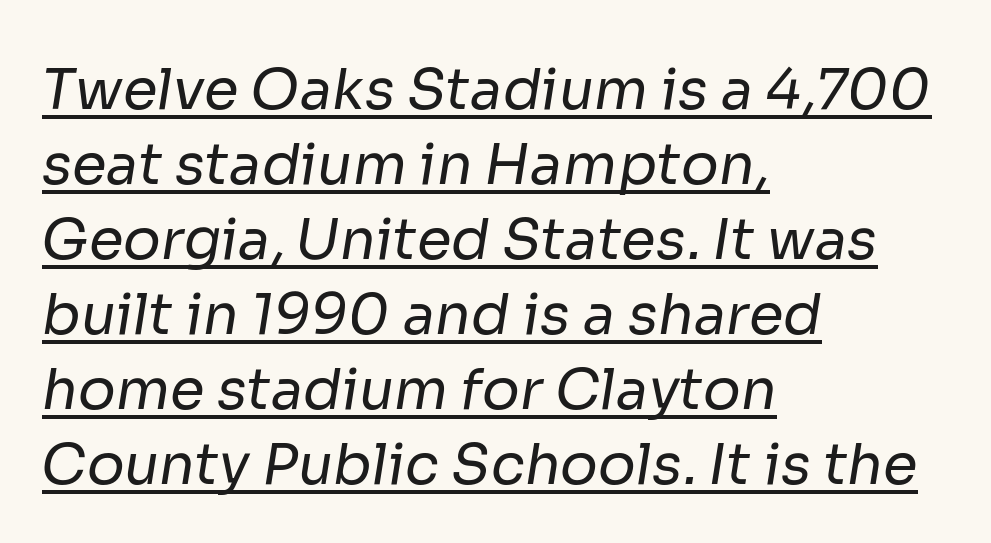
{"serif": "no", "bold": "no", "weight": "regular", "width": "normal", "stroke_contrast": "low", "x_height": "medium", "monospaced": "no", "underline": "yes", "align": "left", "line_spacing": "normal", "line_spacing_ratio": 1.34, "letter_spacing": "normal", "letter_spacing_em": 0.0, "glyph_px": 56}
